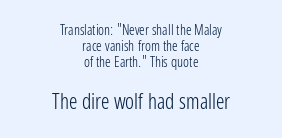
Typeset on center — no edge is straight. These lines were composed using upright roman letters. Each word holds together tightly as a unit, with standard inter-letter gaps. The letters in the lower block stand taller than those in the block above.
